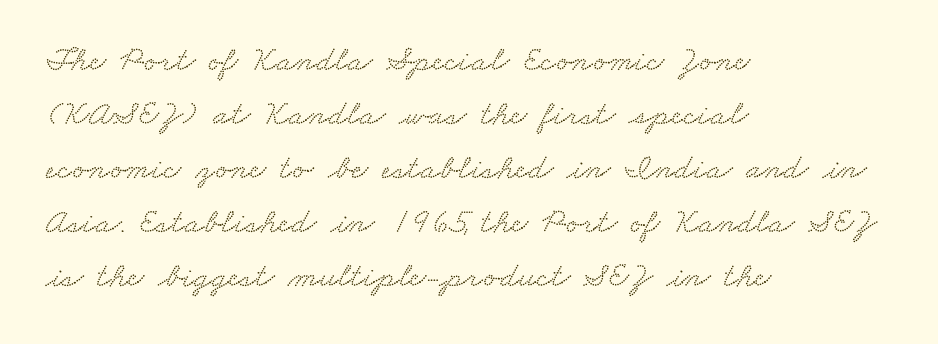
Here the glyphs are tracked normally, forming tight word shapes. The passage shown is typeset with a serif family. The compositor pushed each line to the left boundary. Do the characters align in a grid? No, the font is proportional. The vertical gap from one line to the next is medium.
